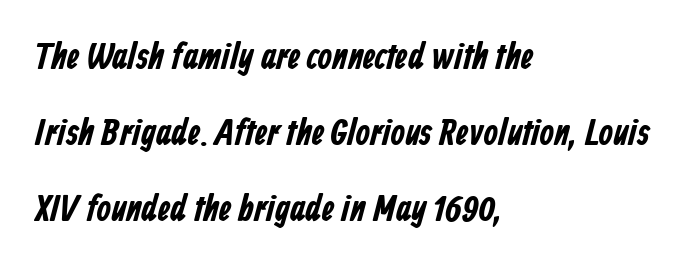
The image shows 37 px bold, condensed sans-serif type; set left-aligned, loose line spacing (2.05x), normal letter spacing, not underlined; low stroke contrast and a medium x-height.
